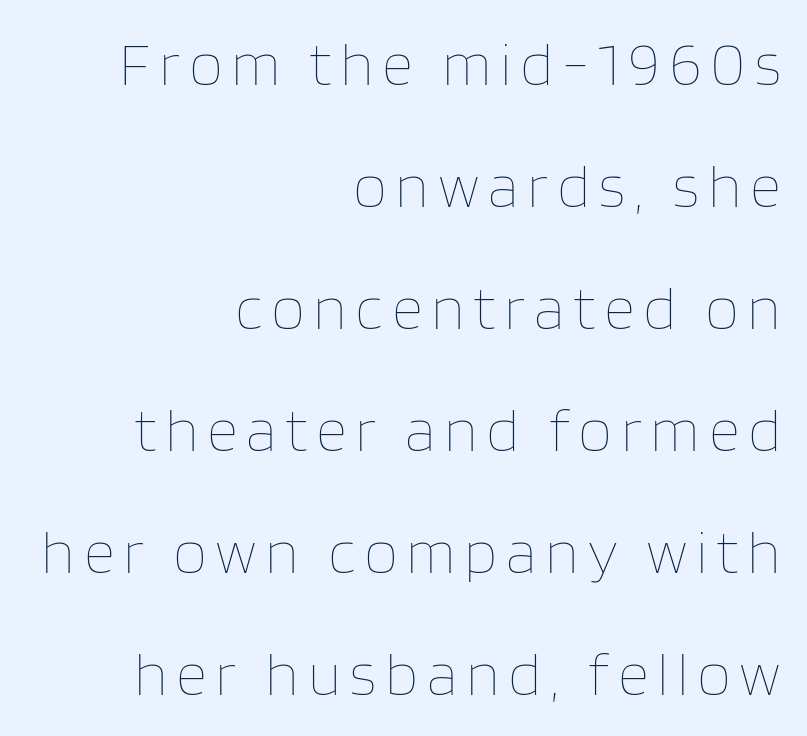
{"italic": "no", "bold": "no", "weight": "thin", "width": "normal", "stroke_contrast": "low", "x_height": "large", "monospaced": "no", "underline": "no", "align": "right", "line_spacing": "loose", "line_spacing_ratio": 2.0, "glyph_px": 61}
